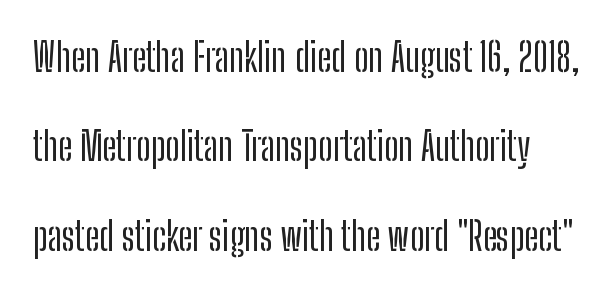
{"serif": "no", "italic": "no", "width": "condensed", "stroke_contrast": "low", "x_height": "medium", "monospaced": "no", "underline": "no", "line_spacing": "loose", "line_spacing_ratio": 2.29, "letter_spacing": "normal", "letter_spacing_em": 0.0, "glyph_px": 39}
